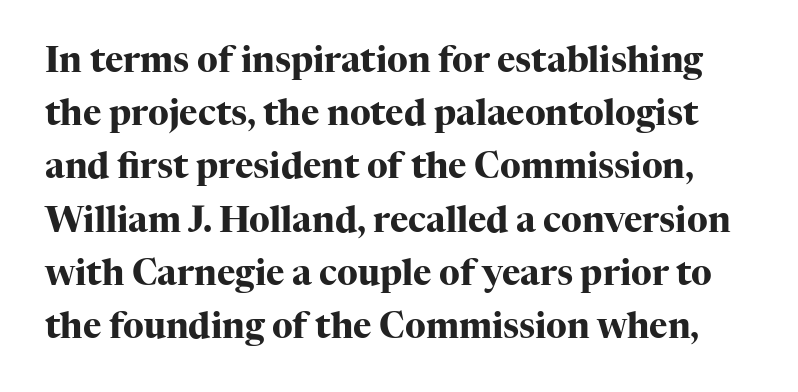
{"serif": "yes", "italic": "no", "bold": "yes", "weight": "heavy", "width": "normal", "stroke_contrast": "high", "x_height": "medium", "monospaced": "no", "underline": "no", "line_spacing": "normal", "line_spacing_ratio": 1.52, "letter_spacing": "normal", "letter_spacing_em": 0.0, "glyph_px": 35}
